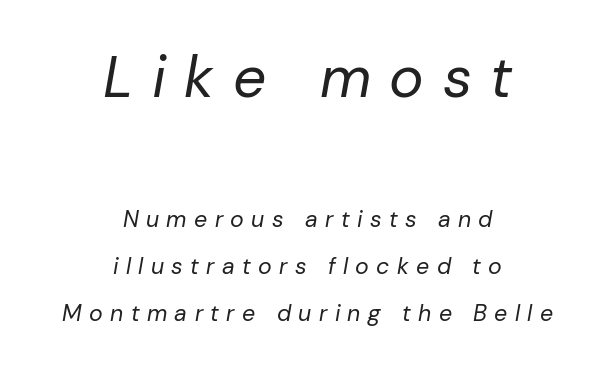
{"italic": "yes", "lean": "right", "slant_degrees": 10, "bold": "no", "weight": "regular", "width": "normal", "stroke_contrast": "low", "x_height": "medium", "monospaced": "no", "underline": "no", "align": "center", "line_spacing": "loose", "line_spacing_ratio": 2.04, "letter_spacing": "wide", "letter_spacing_em": 0.32, "larger_block": "first", "size_ratio": 2.52, "glyph_px": 58}
